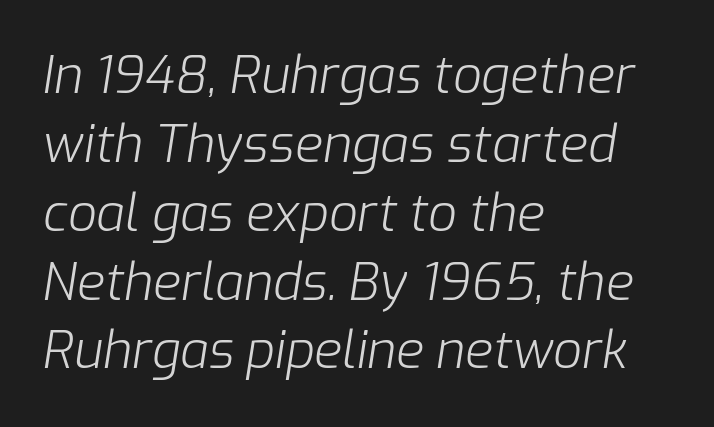
Would a proofreader flag this as italicized? Yes. Default kerning and tracking; the words read as compact shapes. Any mark beneath the type? The region is blank. Each letter keeps its own natural width here, so spacing adapts to shape. This sample keeps an unexceptional amount of space between lines.
